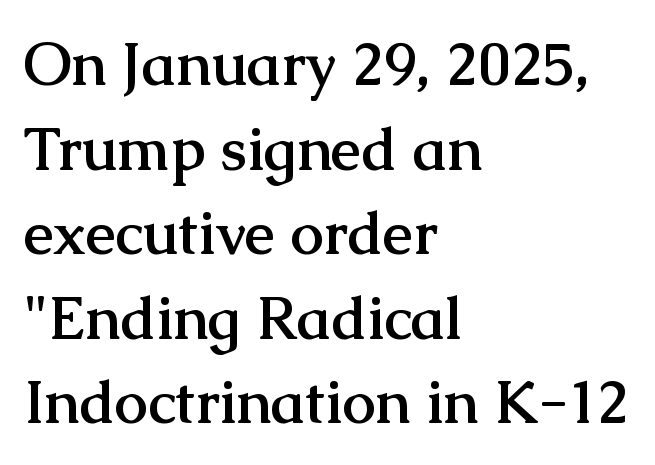
The image shows 60 px semibold serif type, upright; set left-aligned, normal line spacing (1.41x), normal letter spacing, not underlined; medium stroke contrast and a medium x-height.
